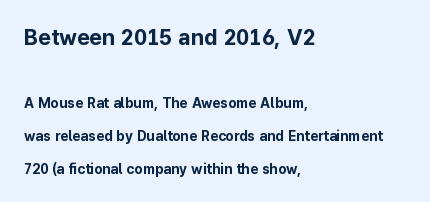
Quick note: underline off. Words appear dense and cohesive because spacing is normal. Typeset ragged right — the left edge is the straight one. Compare the two chunks: the upper has the greater cap height.
